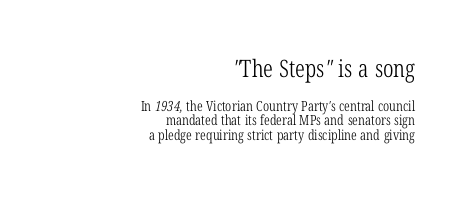
{"bold": "no", "underline": "no", "align": "right", "line_spacing": "tight", "line_spacing_ratio": 1.06, "letter_spacing": "normal", "letter_spacing_em": 0.0, "larger_block": "first", "size_ratio": 1.71, "glyph_px": 24}
